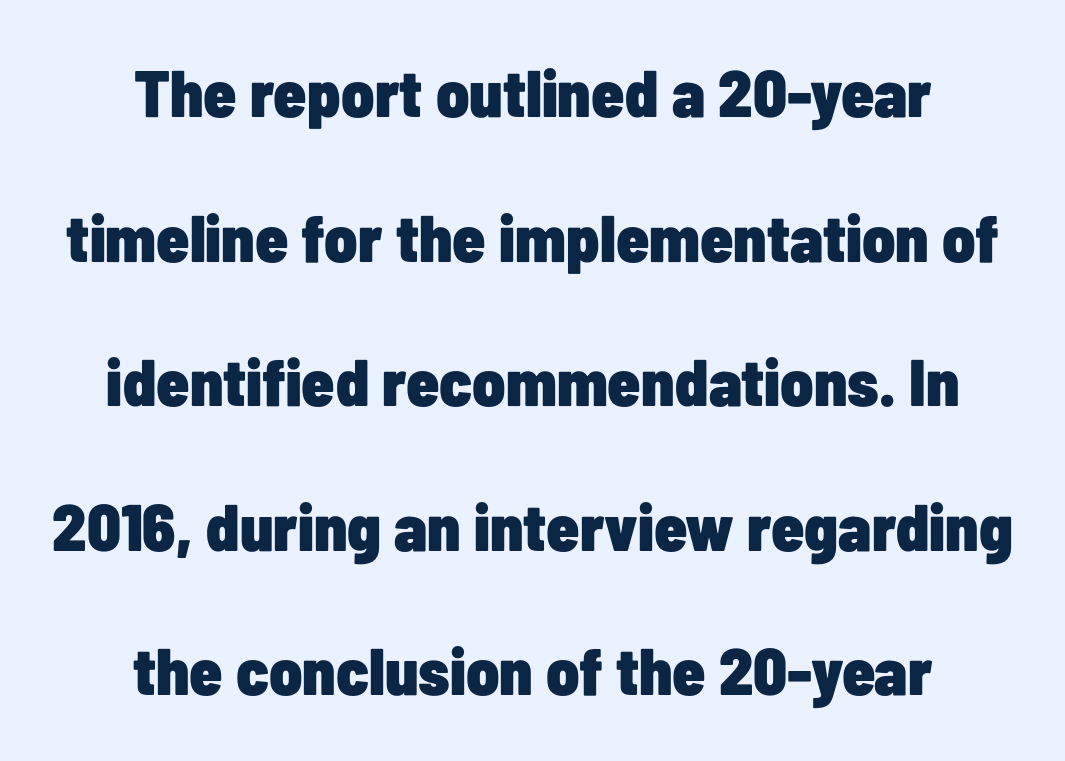
The image shows 66 px heavy, condensed sans-serif type, upright; set centered, loose line spacing (2.19x), normal letter spacing, not underlined; low stroke contrast and a medium x-height.
